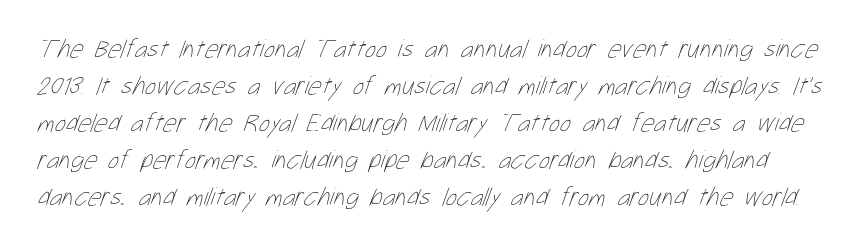
The image shows 26 px text type; set normal line spacing (1.42x), normal letter spacing, not underlined.
